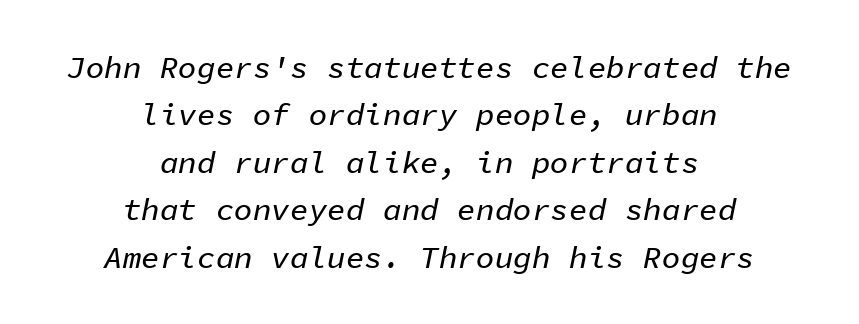
{"italic": "yes", "lean": "right", "slant_degrees": 11, "width": "normal", "stroke_contrast": "low", "x_height": "medium", "monospaced": "yes", "underline": "no", "align": "center", "line_spacing": "normal", "line_spacing_ratio": 1.53, "letter_spacing": "normal", "letter_spacing_em": 0.0, "glyph_px": 31}
